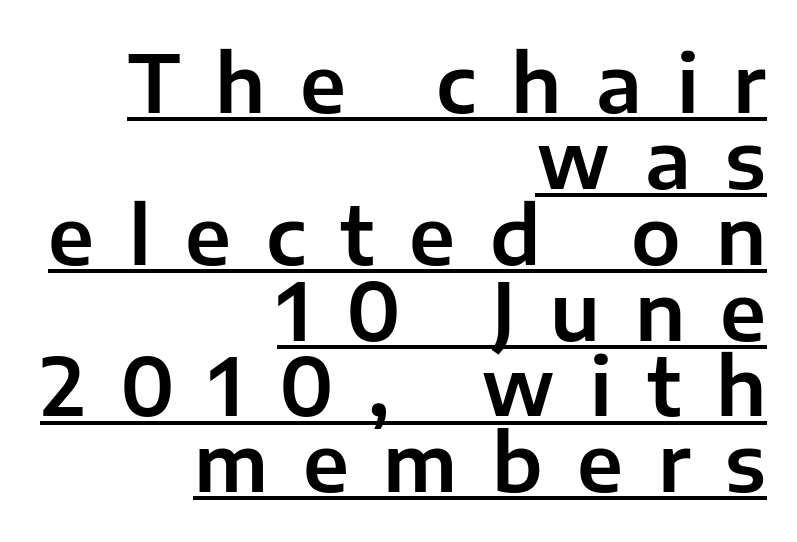
The image shows 79 px sans-serif type, upright; set right-aligned, tight line spacing (0.96x), unusually wide letter spacing (+0.44 em), underlined; low stroke contrast and a medium x-height.
